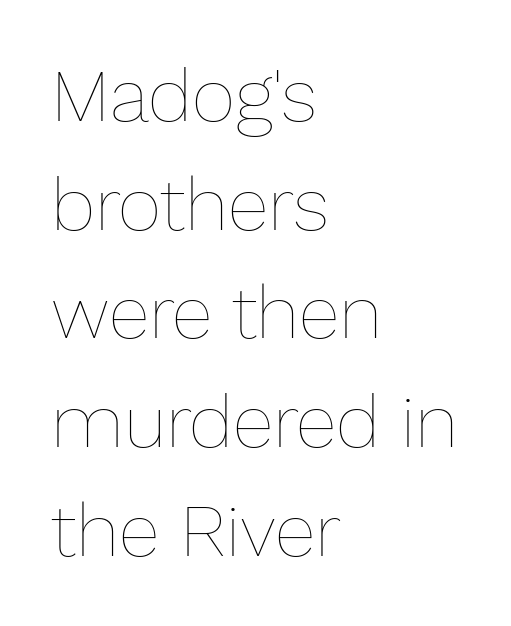
This rendering leaves character spacing at its baseline value. Typeset ragged right — the left edge is the straight one. Characters remain perfectly vertical along every line. Underline: absent. Varying glyph widths throughout — classic text-font behaviour. Leading: standard.
